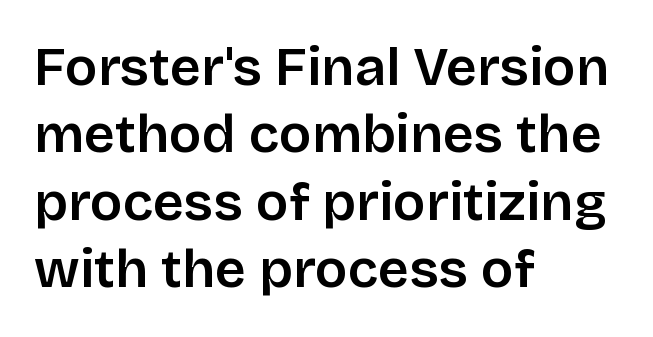
The image shows 54 px semibold sans-serif type, upright; set left-aligned, normal line spacing (1.25x), normal letter spacing, not underlined; low stroke contrast and a large x-height.
